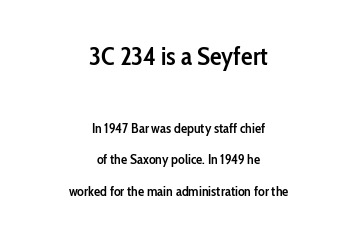
Quick note: not italic, upright. Both edges are ragged and mirror each other, which tells us the setting is centered. Nothing unusual about the tracking: characters are spaced as the font intends. Leading is clearly above the norm, producing a sparse column. Here the first block reads like a headline and the second like body copy. The specimen omits any rule beneath the text block's lines.
